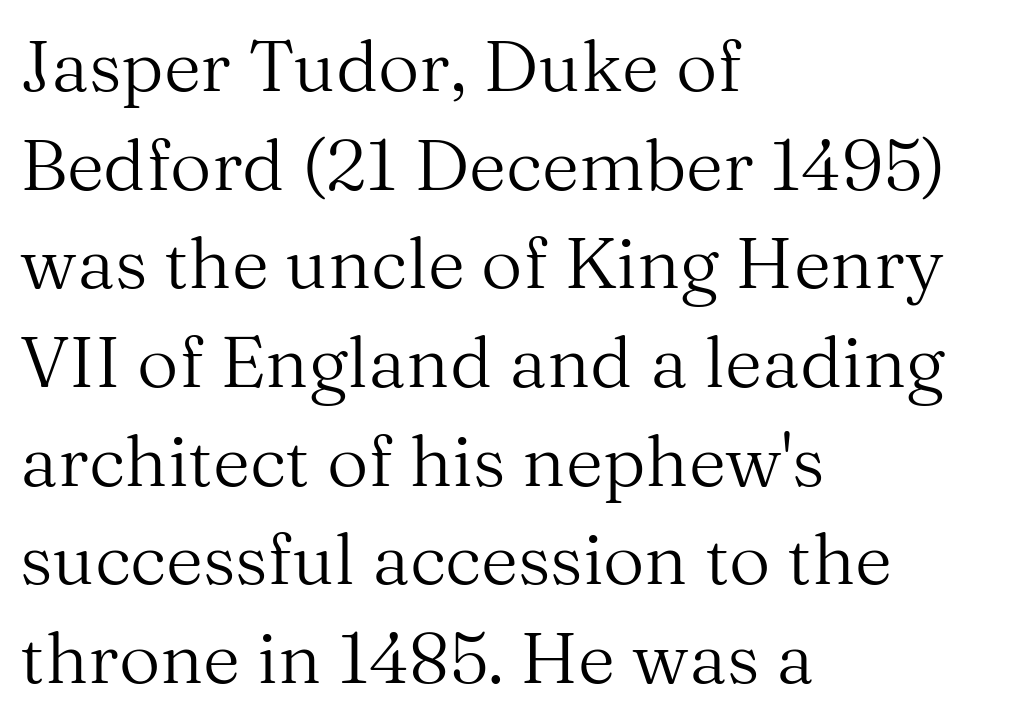
The image shows 72 px regular-weight serif type, upright; set left-aligned, normal line spacing (1.37x), normal letter spacing, not underlined; medium stroke contrast and a medium x-height.
